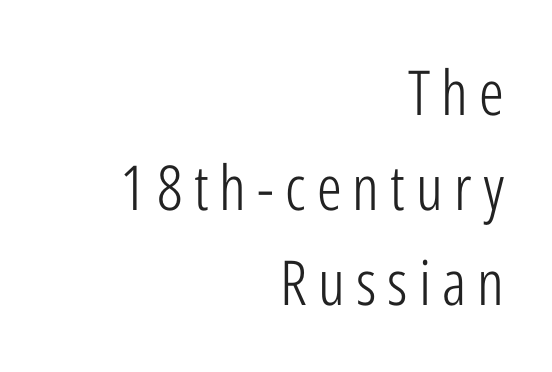
{"serif": "no", "italic": "no", "bold": "no", "weight": "light", "width": "condensed", "stroke_contrast": "low", "x_height": "medium", "monospaced": "no", "underline": "no", "align": "right", "line_spacing": "normal", "line_spacing_ratio": 1.53, "glyph_px": 62}
